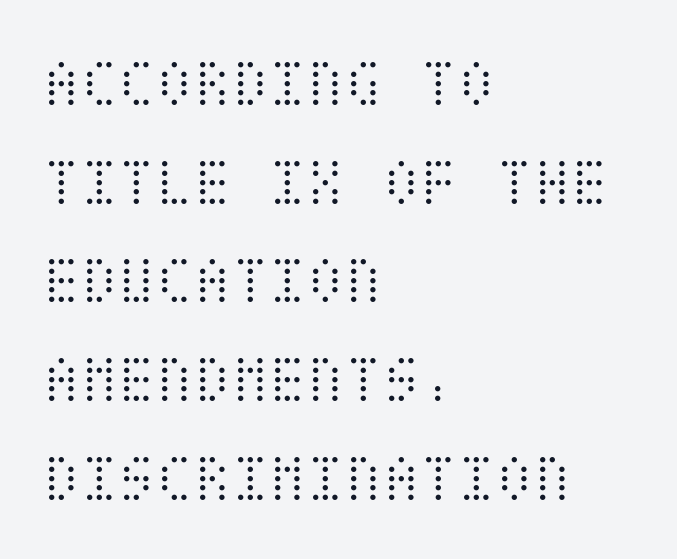
Q: Is the text bold? A: No.
Q: Is the text italic (slanted)? A: No, it is upright.
Q: Is the text underlined? A: No.
Q: How is the paragraph aligned? A: Left-aligned.
Q: Is the spacing between letters normal or unusually wide? A: Normal.
Q: Is the spacing between lines tight, normal or loose? A: Normal.
Q: Width (condensed, normal, or wide)? A: Condensed.
Q: Stroke contrast? A: Medium.
Q: x-height? A: Large.
